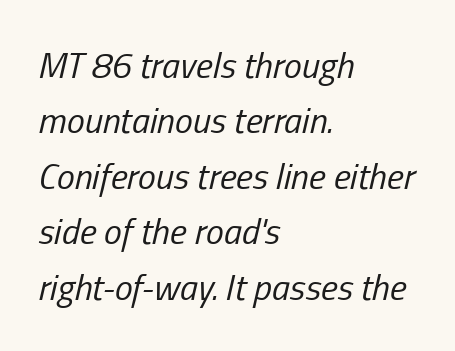
The image shows 36 px regular-weight, condensed type, italic (leaning right); set left-aligned, normal line spacing (1.54x), normal letter spacing, not underlined; low stroke contrast and a medium x-height.
